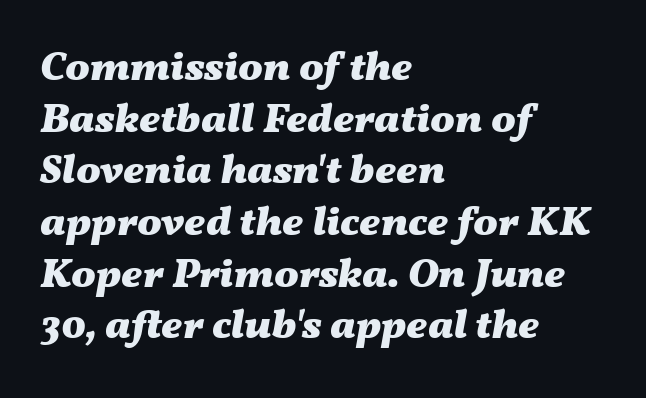
The image shows 41 px heavy, wide type, italic (leaning right); set left-aligned, normal line spacing (1.26x), normal letter spacing, not underlined; medium stroke contrast and a medium x-height.
